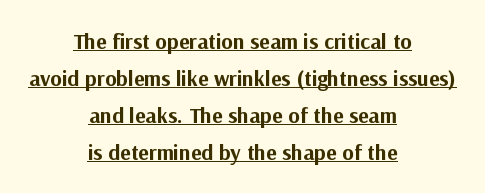
Q: Is the text bold? A: Yes.
Q: Is the text italic (slanted)? A: No, it is upright.
Q: Is the text underlined? A: Yes.
Q: How is the paragraph aligned? A: Centered.
Q: Is the spacing between letters normal or unusually wide? A: Normal.
Q: Is the spacing between lines tight, normal or loose? A: Normal.
